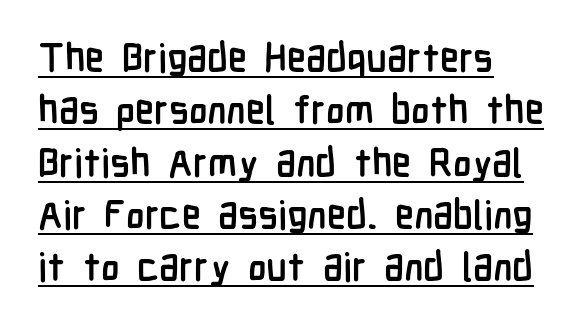
Q: Is the text bold? A: Yes.
Q: Is the text italic (slanted)? A: No, it is upright.
Q: Is the typeface a serif or a sans-serif typeface? A: Sans-serif.
Q: Is the text underlined? A: Yes.
Q: How is the paragraph aligned? A: Left-aligned.
Q: Is the spacing between letters normal or unusually wide? A: Normal.
Q: Is the spacing between lines tight, normal or loose? A: Normal.
Q: Width (condensed, normal, or wide)? A: Condensed.
Q: Stroke contrast? A: Low.
Q: x-height? A: Medium.
Q: Monospaced? A: No.
